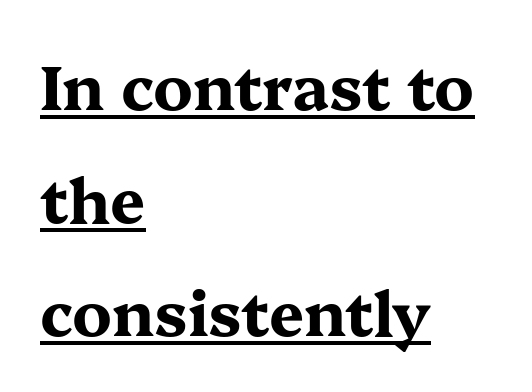
A roman cut, with each character standing at attention. Notice how thick the strokes are: this is what a full bold looks like. The letterforms sit shoulder to shoulder at normal distance. Casual observation: everything's shoved over to the left. The letters advance in unequal steps, a hallmark of proportional type.
